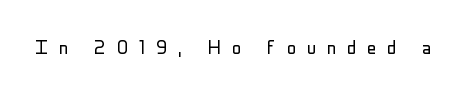
{"italic": "no", "bold": "no", "underline": "no", "letter_spacing": "wide", "letter_spacing_em": 0.47, "glyph_px": 23}
